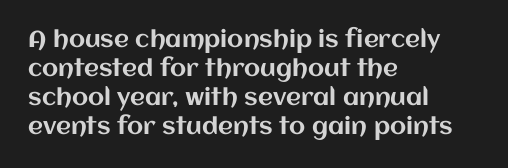
Posture: straight, roman, zero tilt. The passage shown is not underscored anywhere. The rendering anchors every line to the left-hand side. The gaps between neighbouring characters are ordinary and unremarkable.
